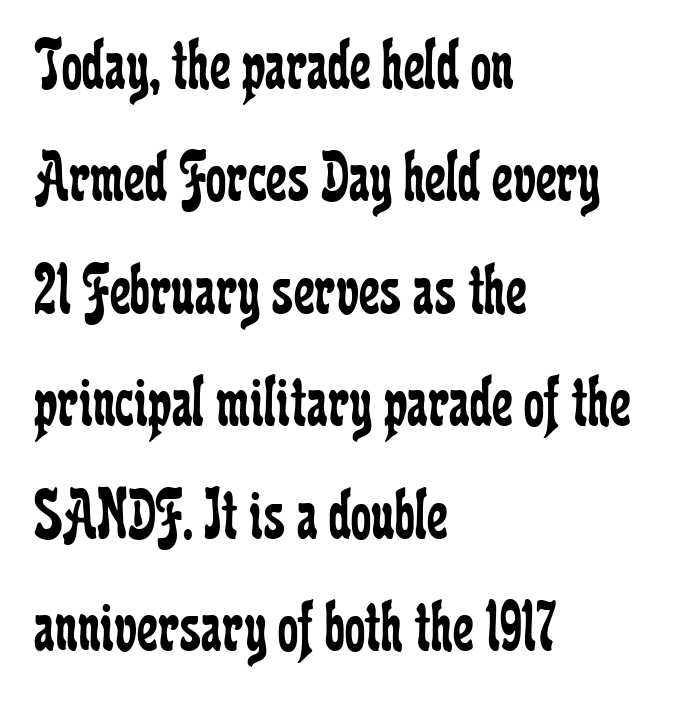
{"serif": "yes", "italic": "no", "bold": "no", "weight": "regular", "width": "condensed", "stroke_contrast": "low", "x_height": "medium", "monospaced": "no", "underline": "no", "align": "left", "line_spacing": "normal", "line_spacing_ratio": 1.54, "letter_spacing": "normal", "letter_spacing_em": 0.0, "glyph_px": 73}
